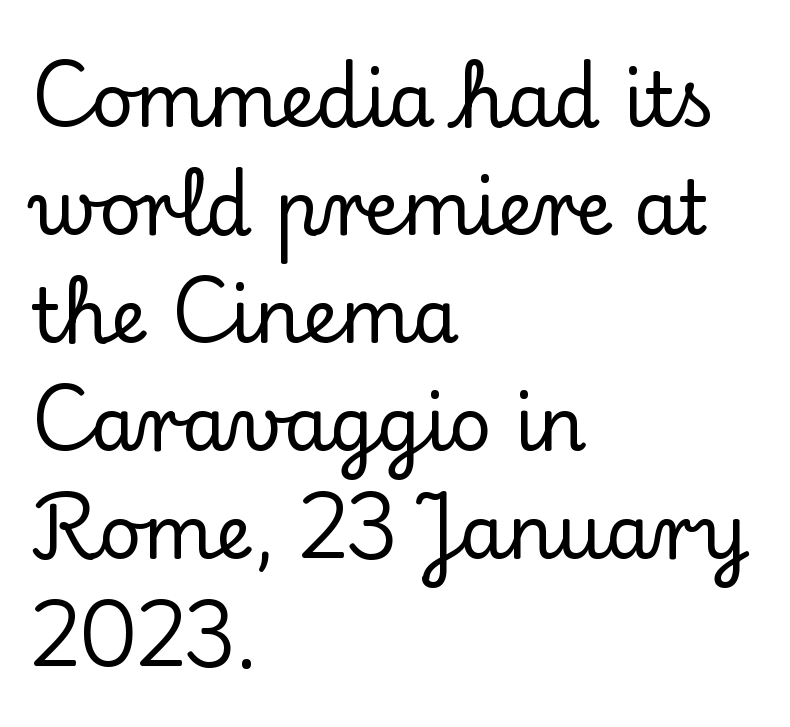
Q: Is the text italic (slanted)? A: No, it is upright.
Q: Is the typeface a serif or a sans-serif typeface? A: Serif.
Q: Is the text underlined? A: No.
Q: How is the paragraph aligned? A: Left-aligned.
Q: Is the spacing between letters normal or unusually wide? A: Normal.
Q: Is the spacing between lines tight, normal or loose? A: Normal.
Q: Width (condensed, normal, or wide)? A: Normal.
Q: Stroke contrast? A: Low.
Q: x-height? A: Small.
Q: Monospaced? A: No.
